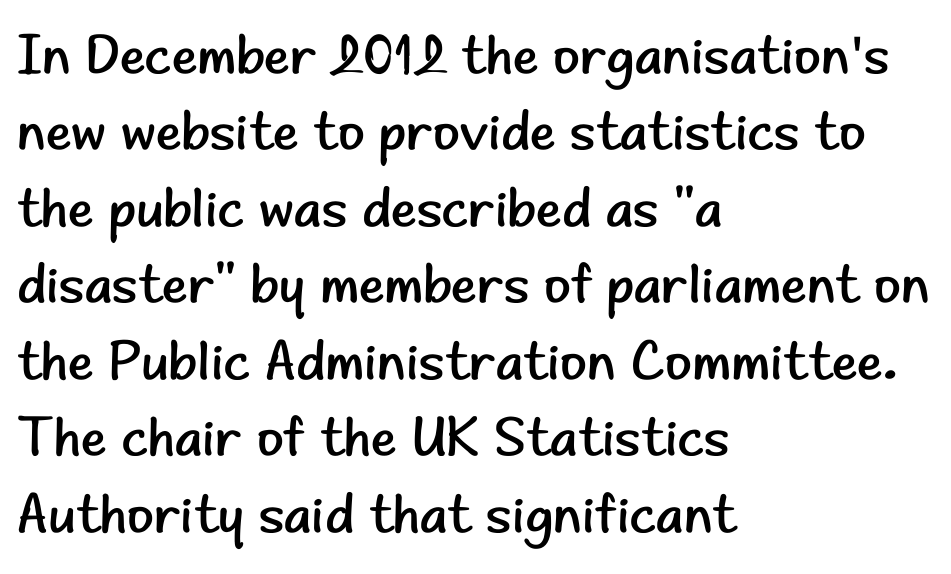
To sum up the face: it is a sans, with no serifs. Visually the block forms a straight wall on the left and a jagged coastline on the right. Unbolded letterforms with no extra heft. The letters advance in unequal steps, a hallmark of proportional type. A roman cut, with each character standing at attention.
